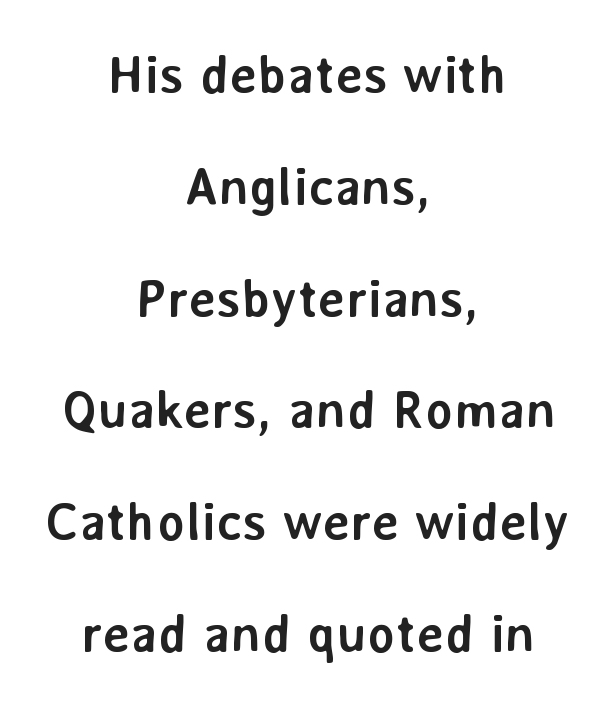
Chunky letters — that's bold for sure. A typesetter would call this zero additional tracking. The passage shown is not underscored anywhere. Typeset on center — no edge is straight. This is the regular roman posture of the typeface.
